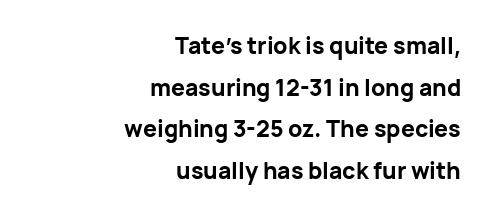
{"italic": "no", "bold": "yes", "underline": "no", "align": "right", "line_spacing_ratio": 1.81, "letter_spacing": "normal", "letter_spacing_em": 0.0, "glyph_px": 23}
